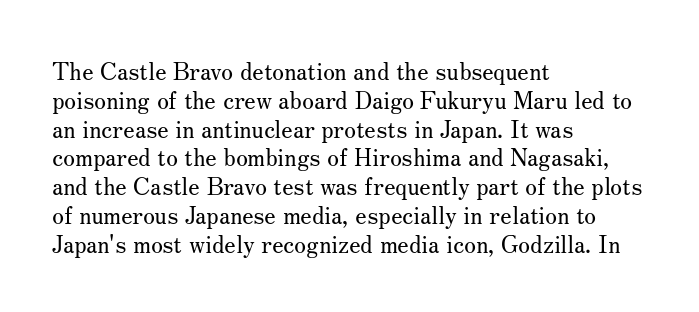
{"italic": "no", "bold": "no", "underline": "no", "align": "left", "line_spacing_ratio": 1.2, "letter_spacing": "normal", "letter_spacing_em": 0.0, "glyph_px": 24}
